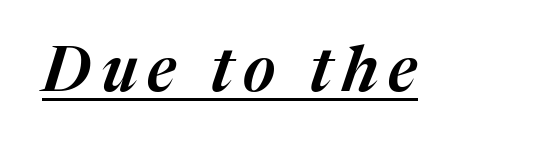
{"italic": "yes", "lean": "right", "slant_degrees": 17, "width": "normal", "stroke_contrast": "medium", "x_height": "medium", "monospaced": "no", "underline": "yes", "glyph_px": 63}
